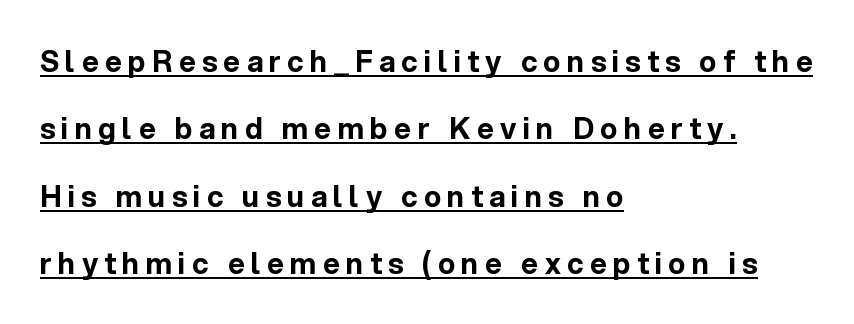
The image shows 29 px bold sans-serif type, upright; set left-aligned, loose line spacing (2.32x), unusually wide letter spacing (+0.22 em), underlined; a medium x-height.
